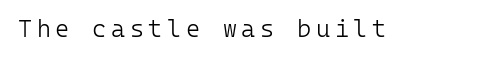
{"italic": "no", "bold": "no", "underline": "no", "glyph_px": 24}
